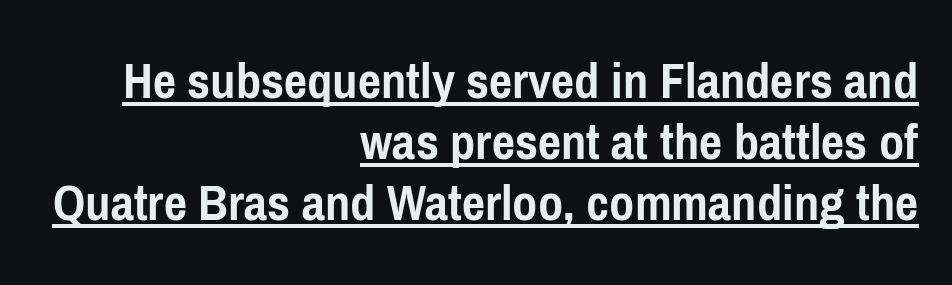
Q: Is the text bold? A: Yes.
Q: Is the text italic (slanted)? A: No, it is upright.
Q: Is the typeface a serif or a sans-serif typeface? A: Sans-serif.
Q: Is the text underlined? A: Yes.
Q: How is the paragraph aligned? A: Right-aligned.
Q: Is the spacing between letters normal or unusually wide? A: Normal.
Q: Is the spacing between lines tight, normal or loose? A: Tight.
Q: Width (condensed, normal, or wide)? A: Condensed.
Q: Stroke contrast? A: Low.
Q: x-height? A: Medium.
Q: Monospaced? A: No.
